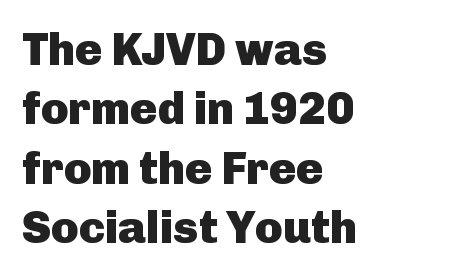
Q: Is the text bold? A: Yes.
Q: Is the text italic (slanted)? A: No, it is upright.
Q: Is the typeface a serif or a sans-serif typeface? A: Sans-serif.
Q: Is the text underlined? A: No.
Q: How is the paragraph aligned? A: Left-aligned.
Q: Is the spacing between letters normal or unusually wide? A: Normal.
Q: Is the spacing between lines tight, normal or loose? A: Normal.
Q: Width (condensed, normal, or wide)? A: Normal.
Q: Stroke contrast? A: Low.
Q: x-height? A: Medium.
Q: Monospaced? A: No.
